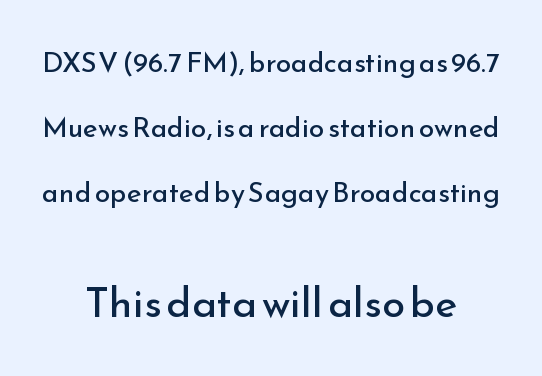
{"serif": "no", "italic": "no", "bold": "no", "weight": "regular", "width": "normal", "stroke_contrast": "low", "x_height": "small", "monospaced": "no", "underline": "no", "align": "center", "line_spacing": "loose", "line_spacing_ratio": 2.33, "letter_spacing": "normal", "letter_spacing_em": 0.0, "larger_block": "second", "size_ratio": 1.5, "glyph_px": 42}
